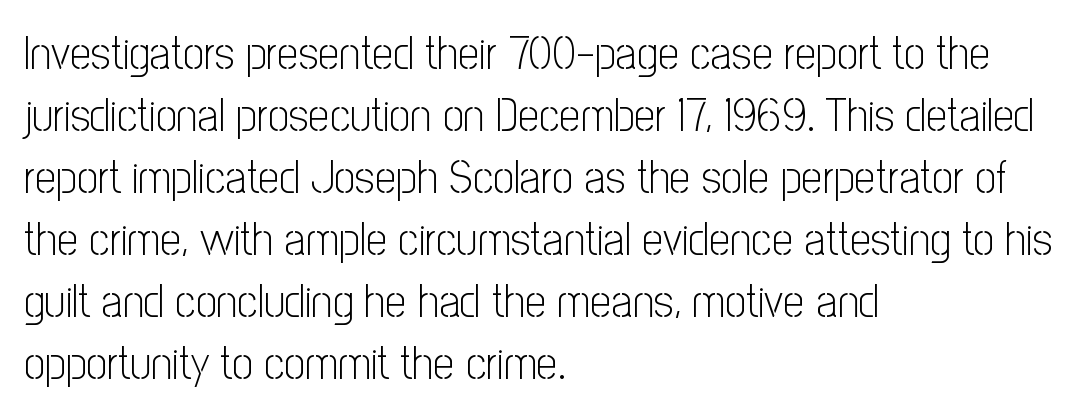
{"serif": "no", "italic": "no", "bold": "no", "weight": "light", "width": "condensed", "stroke_contrast": "low", "x_height": "medium", "monospaced": "no", "underline": "no", "align": "left", "line_spacing": "normal", "line_spacing_ratio": 1.32, "letter_spacing": "normal", "letter_spacing_em": 0.0, "glyph_px": 47}
